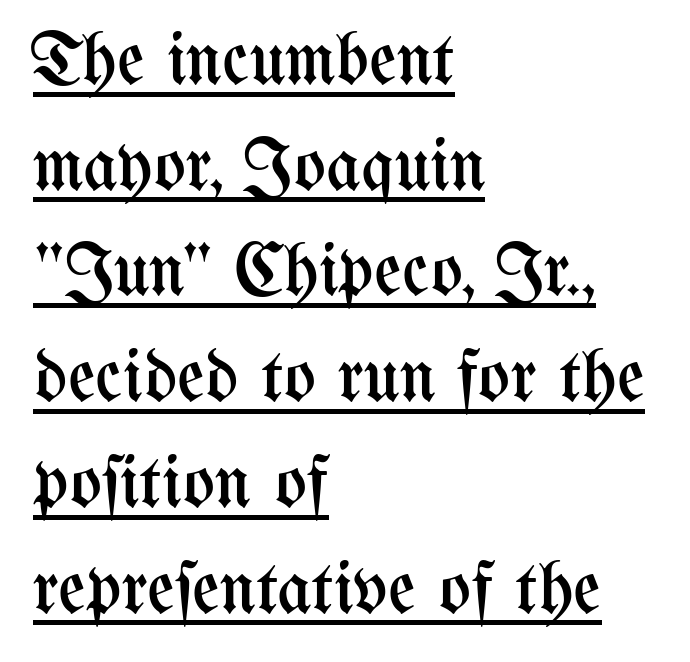
{"italic": "no", "bold": "no", "weight": "regular", "width": "condensed", "stroke_contrast": "medium", "x_height": "medium", "monospaced": "no", "underline": "yes", "align": "left", "line_spacing": "normal", "line_spacing_ratio": 1.41, "letter_spacing": "normal", "letter_spacing_em": 0.0, "glyph_px": 75}
